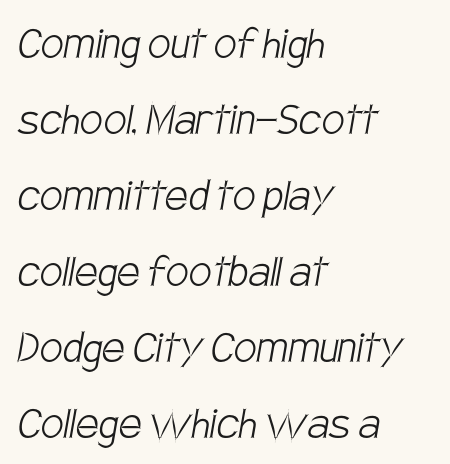
Q: Is the text bold? A: No.
Q: Is the typeface a serif or a sans-serif typeface? A: Sans-serif.
Q: Is the text underlined? A: No.
Q: How is the paragraph aligned? A: Left-aligned.
Q: Is the spacing between letters normal or unusually wide? A: Normal.
Q: Is the spacing between lines tight, normal or loose? A: Normal.
Q: Width (condensed, normal, or wide)? A: Condensed.
Q: Stroke contrast? A: Low.
Q: x-height? A: Large.
Q: Monospaced? A: No.
